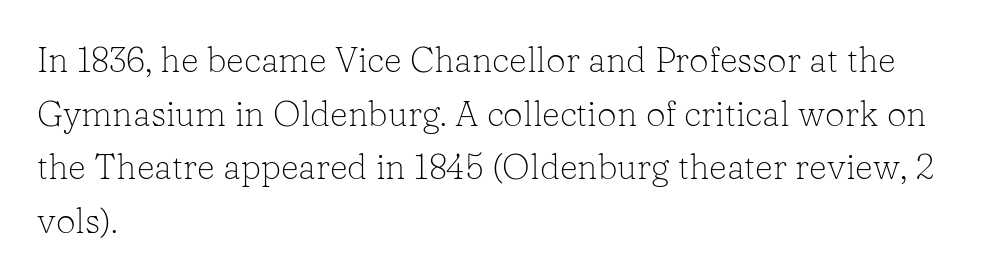
Q: Is the text bold? A: No.
Q: Is the text italic (slanted)? A: No, it is upright.
Q: Is the typeface a serif or a sans-serif typeface? A: Serif.
Q: Is the text underlined? A: No.
Q: How is the paragraph aligned? A: Left-aligned.
Q: Is the spacing between letters normal or unusually wide? A: Normal.
Q: Is the spacing between lines tight, normal or loose? A: Normal.
Q: Width (condensed, normal, or wide)? A: Normal.
Q: Stroke contrast? A: Low.
Q: x-height? A: Medium.
Q: Monospaced? A: No.
